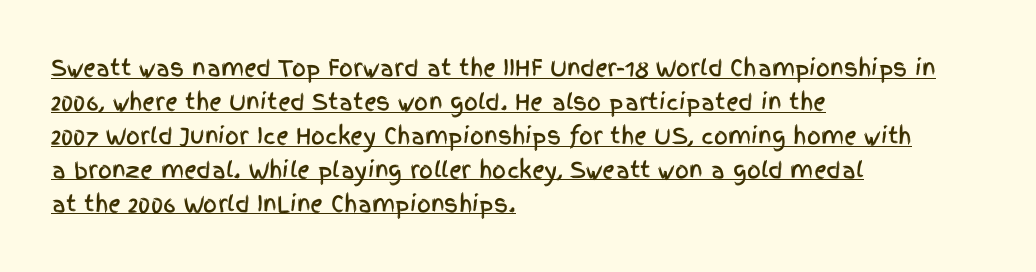
The image shows 22 px text type, upright; set left-aligned, normal line spacing (1.54x), normal letter spacing, underlined.
